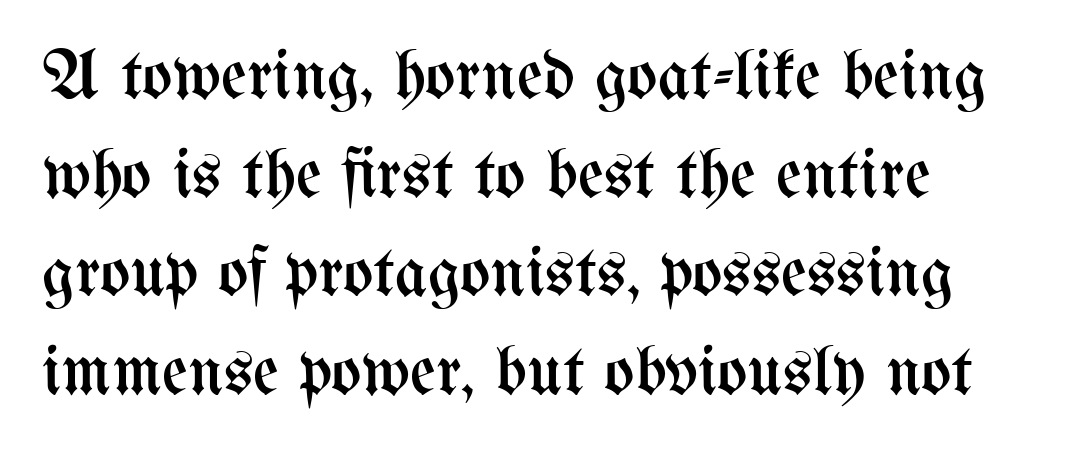
Q: Is the text bold? A: No.
Q: Is the text italic (slanted)? A: No, it is upright.
Q: Is the text underlined? A: No.
Q: How is the paragraph aligned? A: Left-aligned.
Q: Is the spacing between letters normal or unusually wide? A: Normal.
Q: Is the spacing between lines tight, normal or loose? A: Normal.
Q: Width (condensed, normal, or wide)? A: Condensed.
Q: Stroke contrast? A: Medium.
Q: x-height? A: Medium.
Q: Monospaced? A: No.
